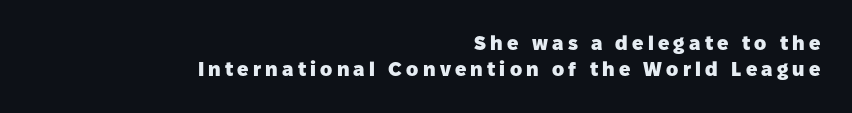
{"italic": "no", "bold": "yes", "underline": "no", "align": "right", "line_spacing": "normal", "line_spacing_ratio": 1.31, "letter_spacing": "wide", "letter_spacing_em": 0.21, "glyph_px": 20}
